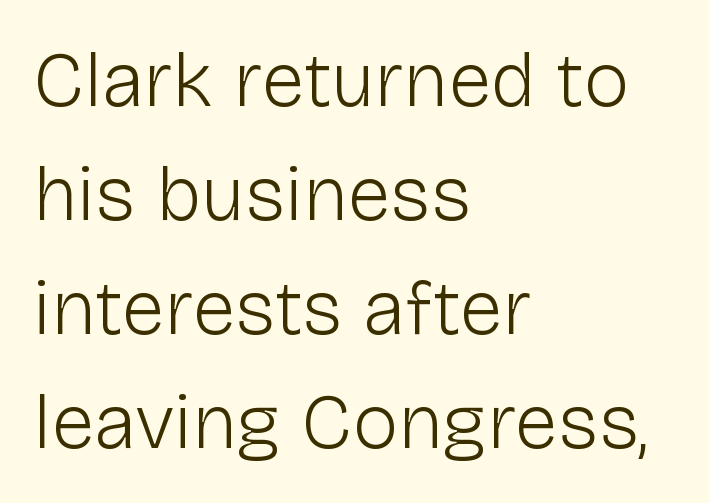
{"serif": "no", "italic": "no", "bold": "no", "weight": "light", "width": "normal", "stroke_contrast": "low", "x_height": "medium", "monospaced": "no", "underline": "no", "align": "left", "line_spacing": "normal", "line_spacing_ratio": 1.46, "letter_spacing": "normal", "letter_spacing_em": 0.0, "glyph_px": 78}
